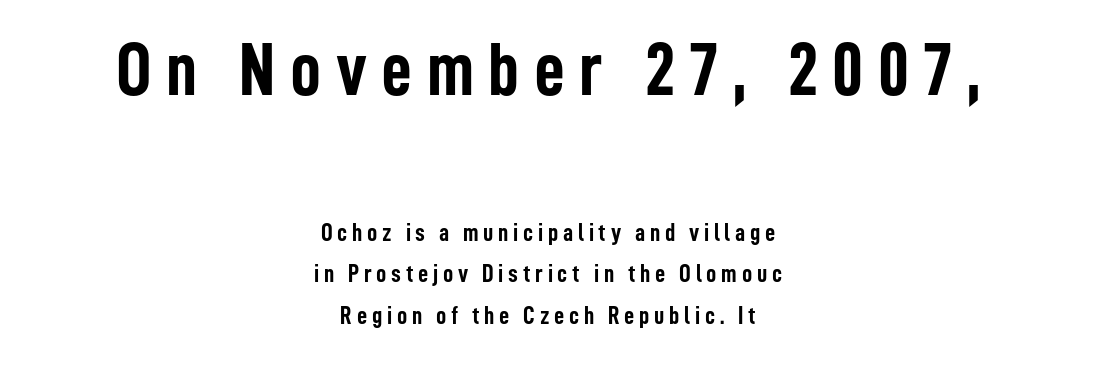
Stroke thickness is high; the sample reads as a true bold. Short and long lines alike share a common midpoint. Underline: absent. Ascenders rise straight up at ninety degrees. In terms of letterform style, serifs are entirely absent. Visually, the top section dominates because its glyphs are scaled up.
